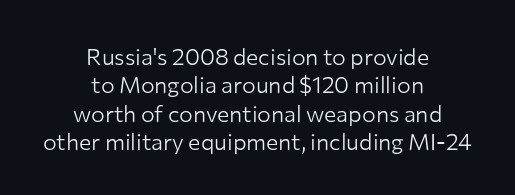
The foot of each line stays bare and open. Stroke thickness stays within the range of a standard reading face or lighter. In terms of letterspacing, this is plain default setting. Typeset on center — no edge is straight. Upright lettering throughout.
